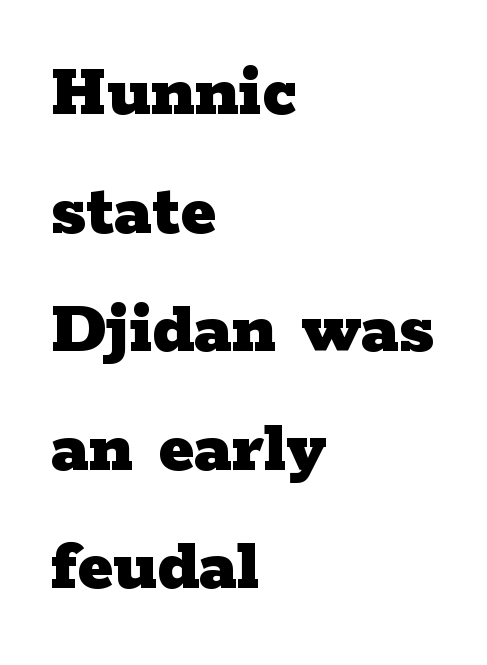
The image shows 77 px heavy, wide serif type, upright; set left-aligned, normal line spacing (1.54x), normal letter spacing, not underlined; low stroke contrast and a medium x-height.
